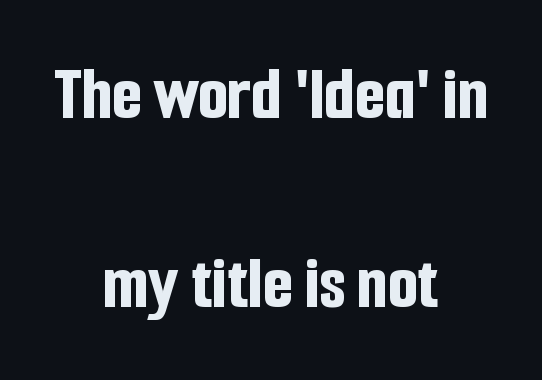
Notice how the stems are strictly vertical — no italics here. Underlining? Definitely not there. Every letter is thick-stroked: bold, no question. I'd call this a sans setting — the letters go barefoot. Compared with a flush-left layout, this one balances lines on the center instead.
